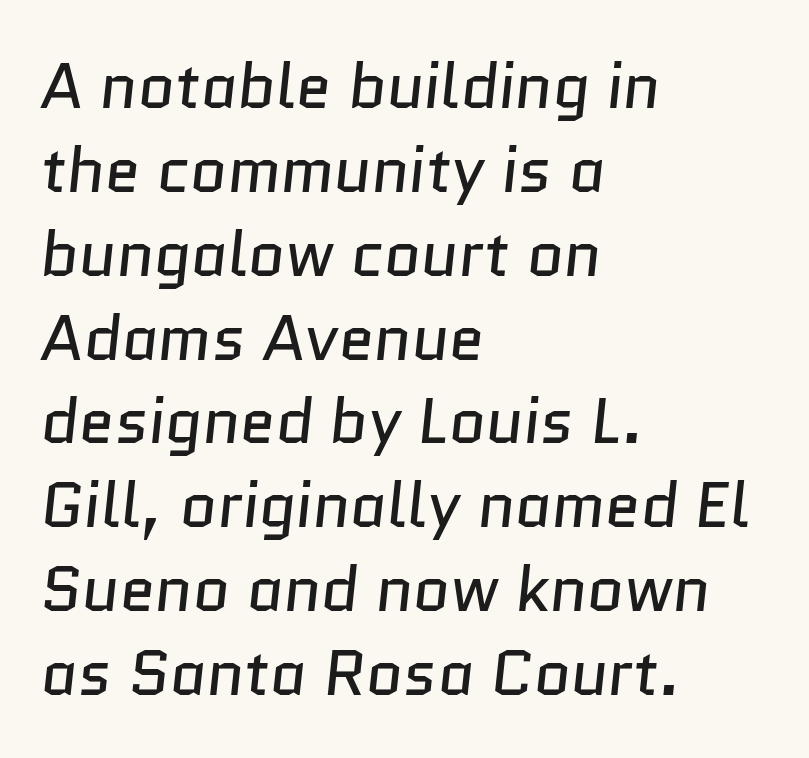
The image shows 64 px regular-weight sans-serif type; set left-aligned, normal line spacing (1.31x), normal letter spacing, not underlined; low stroke contrast and a medium x-height.
